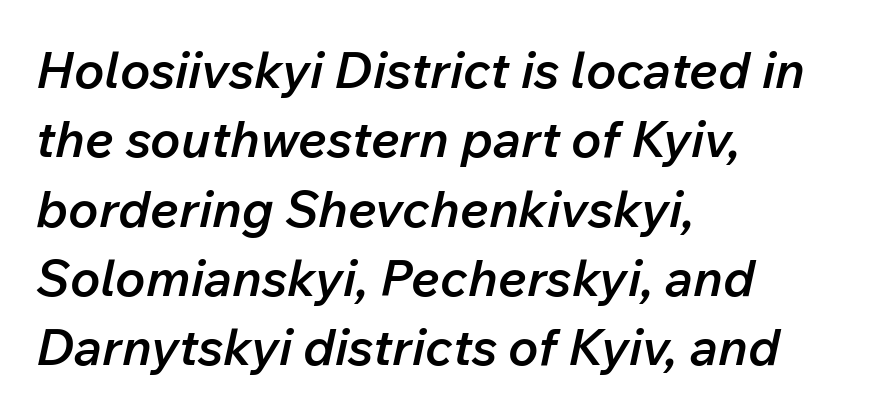
The letters sit at their default tracking, neither squeezed nor spread. No word sits above an underline. Emphasis by weight is partial: semibold. Line spacing here is normal. Character widths vary here, with narrow letters taking less room than wide ones.
